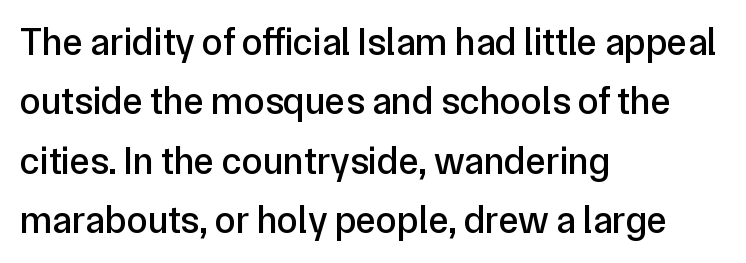
Q: Is the text italic (slanted)? A: No, it is upright.
Q: Is the typeface a serif or a sans-serif typeface? A: Sans-serif.
Q: Is the text underlined? A: No.
Q: How is the paragraph aligned? A: Left-aligned.
Q: Is the spacing between letters normal or unusually wide? A: Normal.
Q: Is the spacing between lines tight, normal or loose? A: Normal.
Q: Width (condensed, normal, or wide)? A: Normal.
Q: Stroke contrast? A: Low.
Q: x-height? A: Medium.
Q: Monospaced? A: No.
